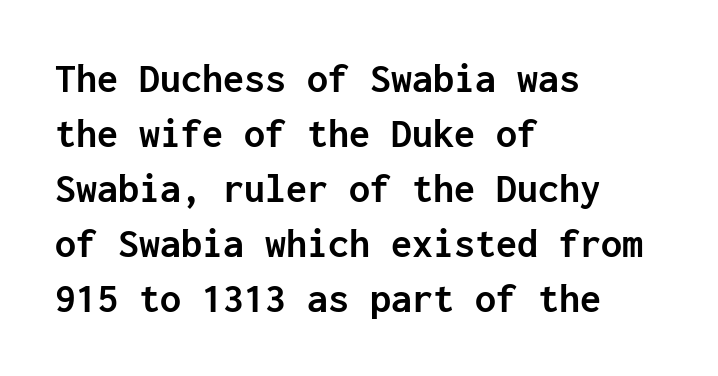
The rendering keeps characters at their native spacing. What weight is shown? A full bold with thick strokes. Anything drawn beneath the words? Only blank space. The passage is arranged the way most books set body copy — flush left.
